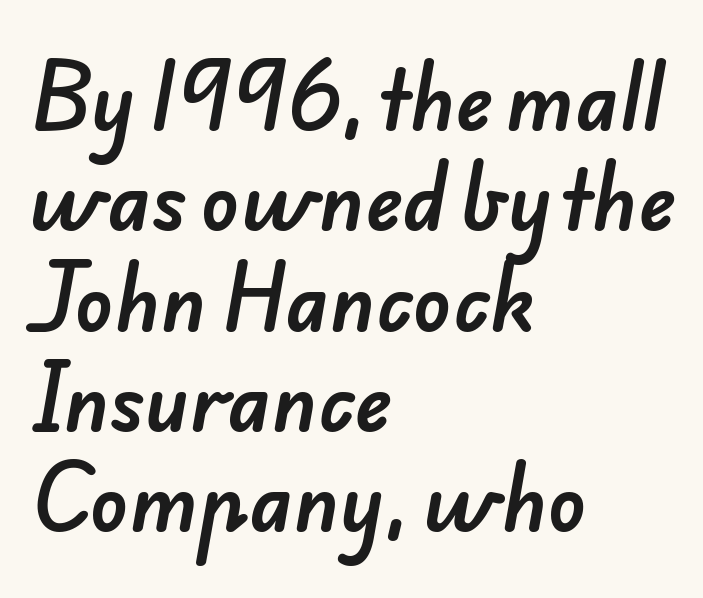
These lines sit exactly where default settings would place them. A student would call this left alignment; a typographer would say flush left, rag right. Each letter keeps its own natural width here, so spacing adapts to shape. The rendering shows plain stroke endings on the letterforms — a sans-serif design. Spacing between characters is what you'd get straight out of the box.
